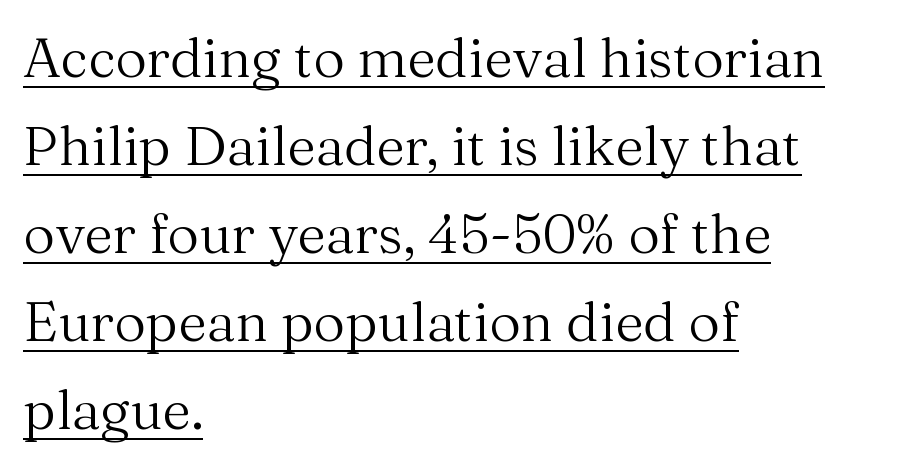
The image shows 55 px regular-weight serif type, upright; set left-aligned, normal line spacing (1.6x), normal letter spacing, underlined; medium stroke contrast and a medium x-height.
